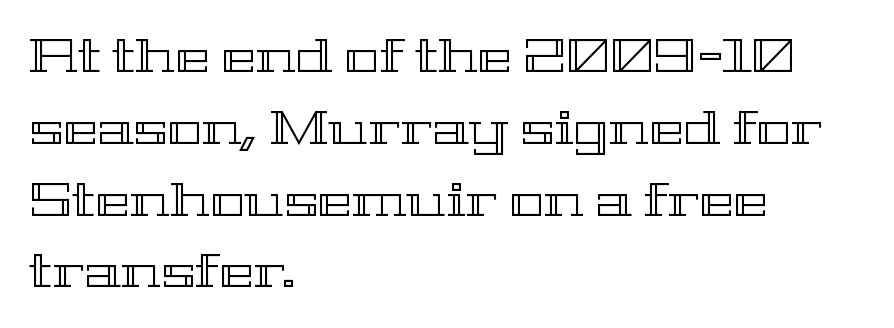
The font's upright variant was chosen for this text. The letters sit at their default tracking, neither squeezed nor spread. All the whitespace from short lines collects on the right. Is there much room between lines? A standard amount, neither cramped nor airy. Decoration check: the copy has no underline.
